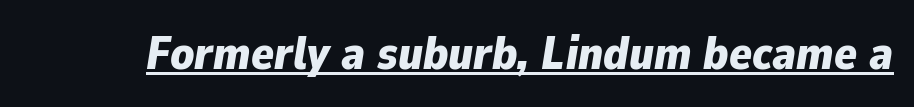
The image shows 47 px bold type, italic (leaning right); set normal letter spacing, underlined; low stroke contrast and a medium x-height.
